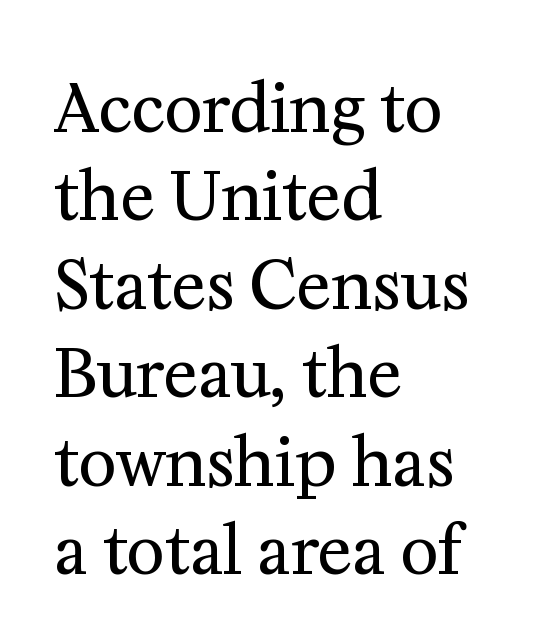
{"serif": "yes", "italic": "no", "bold": "no", "weight": "regular", "width": "normal", "stroke_contrast": "medium", "x_height": "medium", "monospaced": "no", "underline": "no", "align": "left", "line_spacing": "normal", "line_spacing_ratio": 1.36, "letter_spacing": "normal", "letter_spacing_em": 0.0, "glyph_px": 65}
